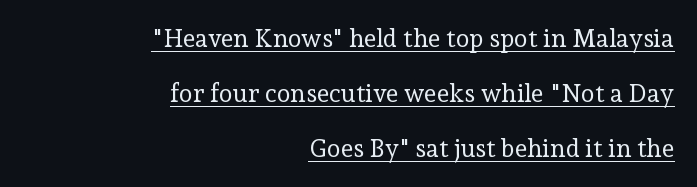
{"italic": "no", "bold": "no", "underline": "yes", "align": "right", "line_spacing": "loose", "line_spacing_ratio": 2.21, "letter_spacing": "normal", "letter_spacing_em": 0.0, "glyph_px": 25}
